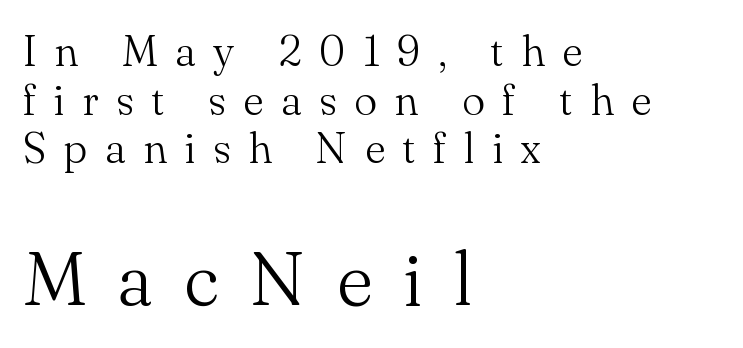
The image shows 76 px light serif type, upright; set left-aligned, tight line spacing (1.13x), unusually wide letter spacing (+0.41 em), not underlined; the second (bottom) block is 1.77x larger; medium stroke contrast and a small x-height.
